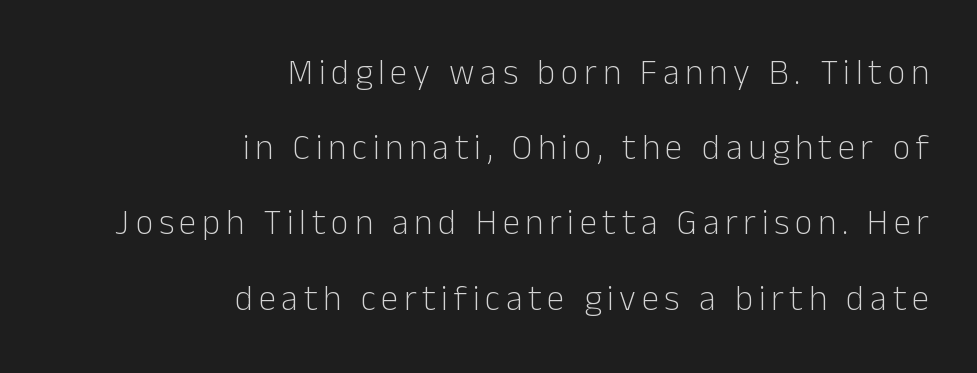
One glance says open: line gaps are wider than usual. Do the letters lean? They stand straight. I'd call this a sans setting — the letters go barefoot. Weight: in the light-to-regular range. Glance below the letters and you will spot only blank space. Casual observation: everything's shoved over to the right.
